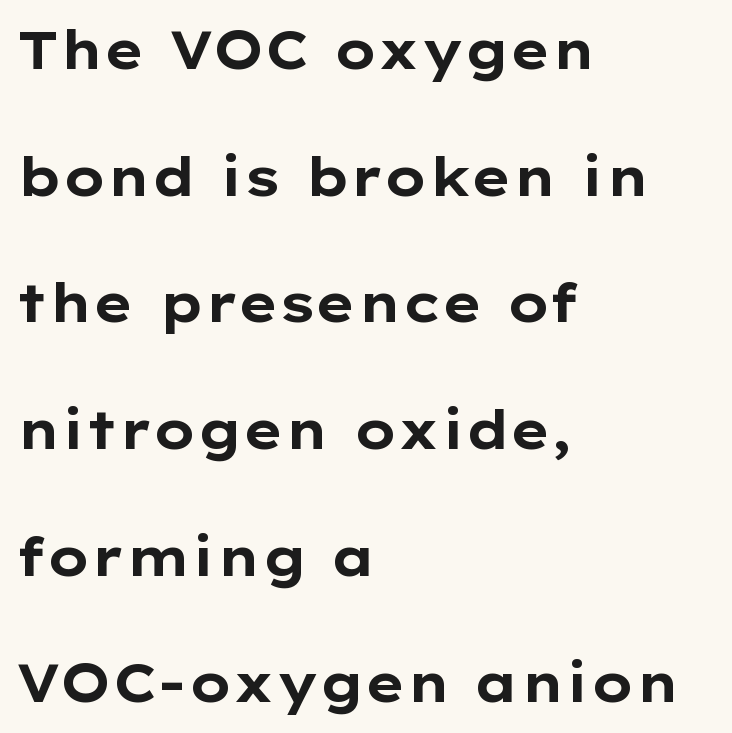
The image shows 53 px bold, wide sans-serif type, upright; set left-aligned, loose line spacing (2.39x), normal letter spacing, not underlined; low stroke contrast and a medium x-height.
